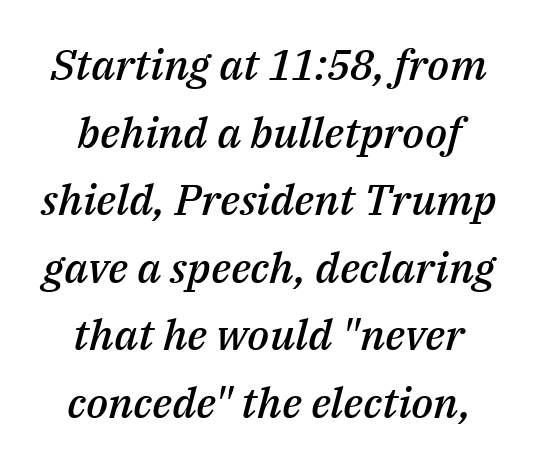
Q: Is the text bold? A: Semi-bold.
Q: Is the text italic (slanted)? A: Yes, it leans right by about 14 degrees.
Q: Is the text underlined? A: No.
Q: How is the paragraph aligned? A: Centered.
Q: Is the spacing between letters normal or unusually wide? A: Normal.
Q: Is the spacing between lines tight, normal or loose? A: Normal.
Q: Width (condensed, normal, or wide)? A: Normal.
Q: Stroke contrast? A: Medium.
Q: x-height? A: Medium.
Q: Monospaced? A: No.
